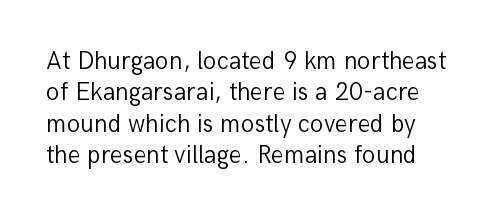
Q: Is the text bold? A: No.
Q: Is the text italic (slanted)? A: No, it is upright.
Q: Is the text underlined? A: No.
Q: Is the spacing between letters normal or unusually wide? A: Normal.
Q: Is the spacing between lines tight, normal or loose? A: Normal.
